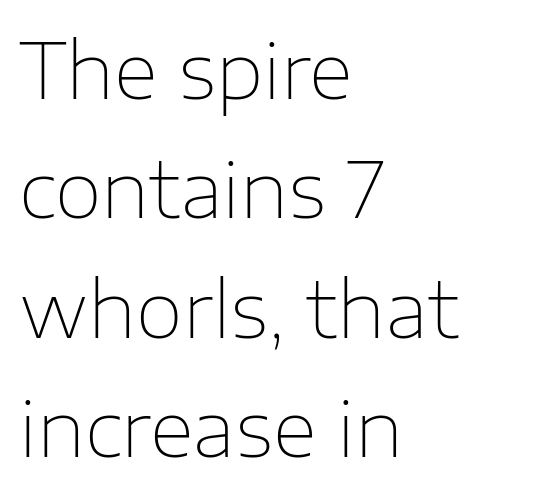
The image shows 77 px thin sans-serif type, upright; set left-aligned, normal line spacing (1.55x), normal letter spacing, not underlined; low stroke contrast and a medium x-height.
